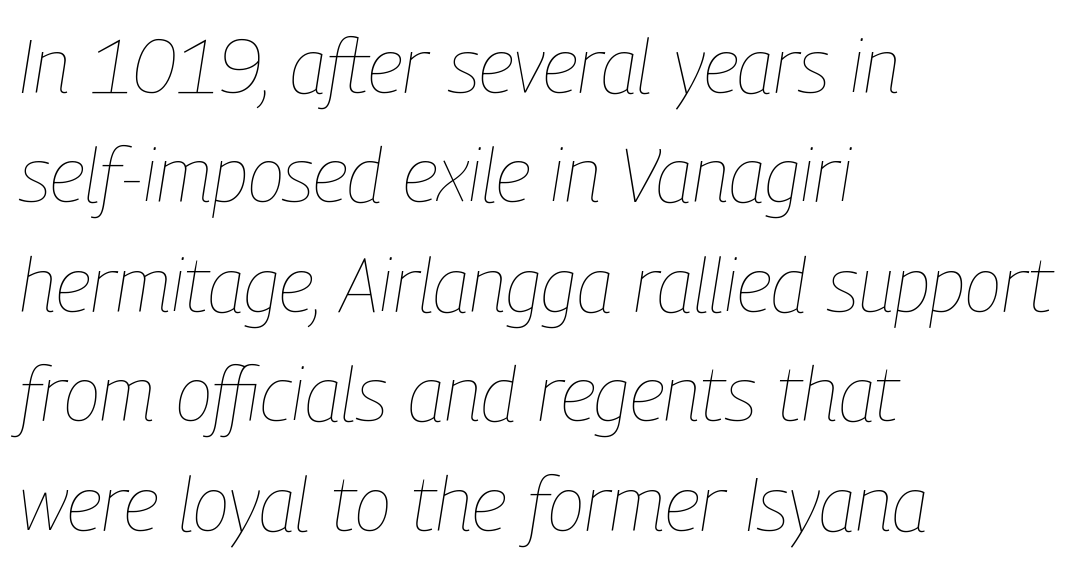
The image shows 76 px thin, condensed type, italic (leaning right); set left-aligned, normal line spacing (1.44x), normal letter spacing, not underlined; low stroke contrast and a medium x-height.
